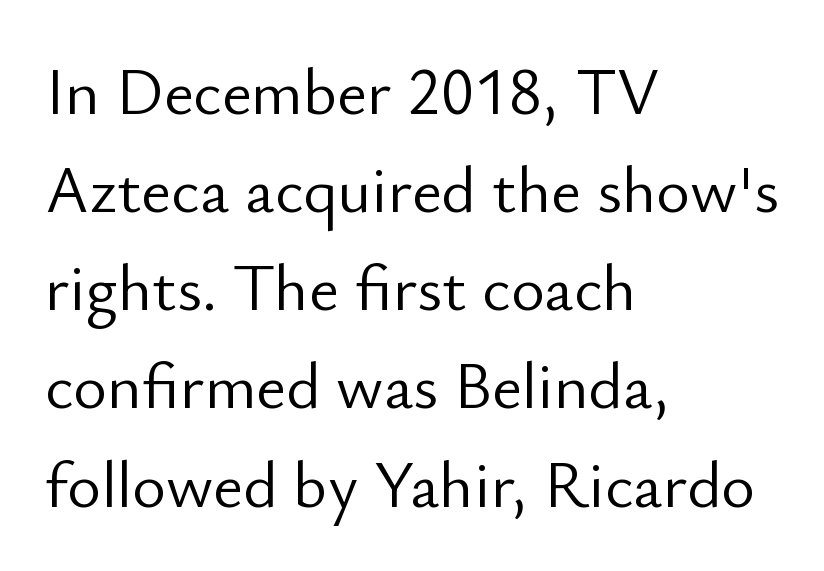
Q: Is the text bold? A: No.
Q: Is the text italic (slanted)? A: No, it is upright.
Q: Is the typeface a serif or a sans-serif typeface? A: Sans-serif.
Q: Is the text underlined? A: No.
Q: How is the paragraph aligned? A: Left-aligned.
Q: Is the spacing between letters normal or unusually wide? A: Normal.
Q: Is the spacing between lines tight, normal or loose? A: Normal.
Q: Width (condensed, normal, or wide)? A: Normal.
Q: Stroke contrast? A: Low.
Q: x-height? A: Small.
Q: Monospaced? A: No.
